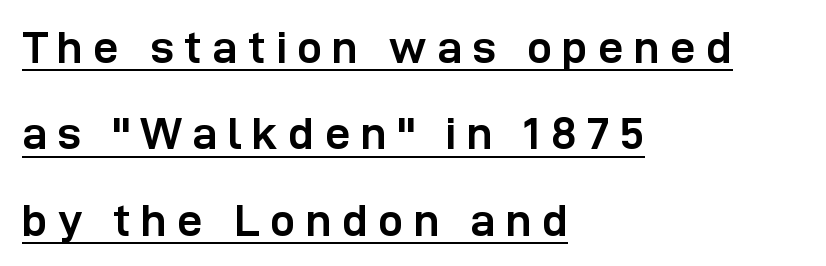
These lines are rendered in a variable-pitch font. The tracking jumps out immediately: characters are airy and widely separated. You could fit nearly another row in the gap between these rows. A roman cut, with each character standing at attention. Each letter's strokes conclude bluntly, with no projecting serifs. Somebody hit Ctrl+U on this one — the words are underlined.
